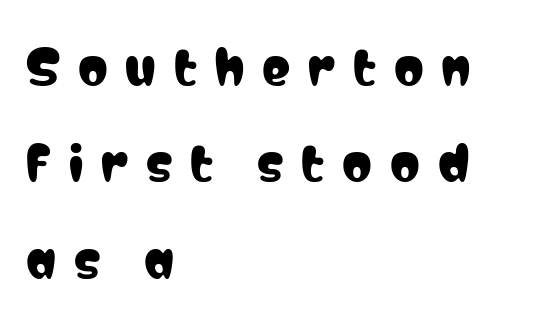
The type sits square on the baseline with zero lean. Is this a sans? Yes — the strokes have no serifs. Someone cranked the tracking dial way up on this one. Line starts are locked; line ends wander. Vertically, the passage feels expansive, rows floating well apart. The string is rendered with underlining switched off.
